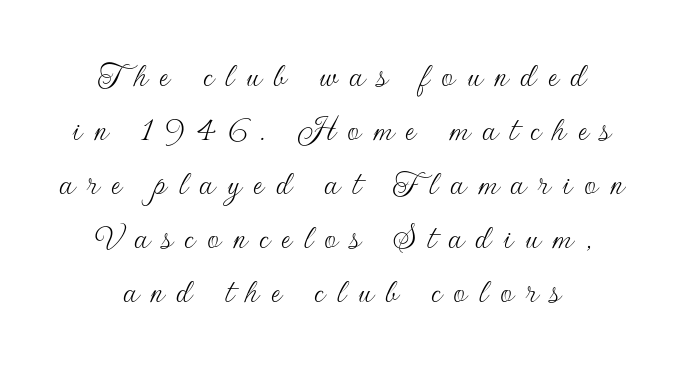
The image shows 38 px thin sans-serif type; set centered, normal line spacing (1.42x), unusually wide letter spacing (+0.32 em), not underlined; low stroke contrast and a small x-height.
